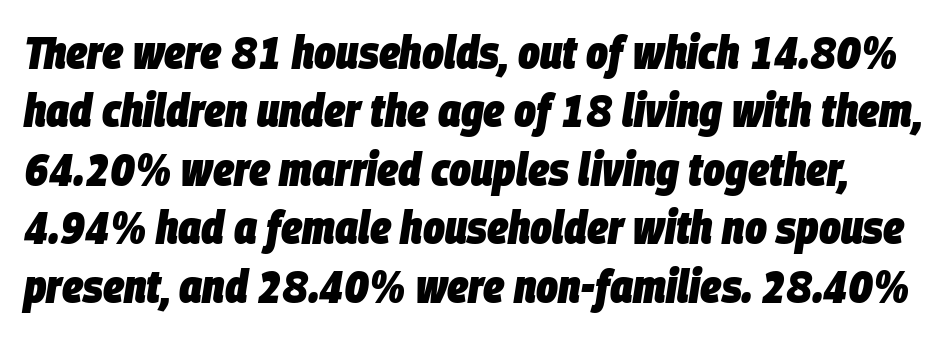
The image shows 46 px heavy, condensed type, italic (leaning right); set normal line spacing (1.27x), normal letter spacing, not underlined; low stroke contrast and a large x-height.
